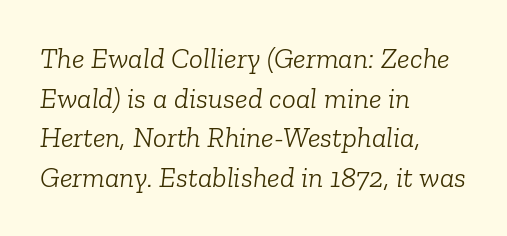
The font sits on the lighter half of the weight spectrum, regular included. Tall strokes in this sample are angled rather than plumb. Notice how the passage keeps a crisp vertical edge on the left only. The face used here is proportionally spaced, like ordinary book or web type. Each word holds together tightly as a unit, with standard inter-letter gaps. Descenders are the only things crossing below the line.
